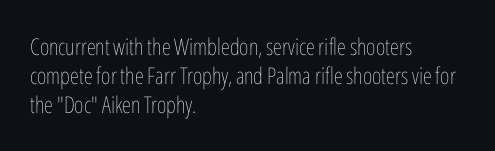
{"italic": "no", "bold": "no", "underline": "no", "align": "left", "line_spacing": "normal", "line_spacing_ratio": 1.27, "letter_spacing": "normal", "letter_spacing_em": 0.0, "glyph_px": 23}
